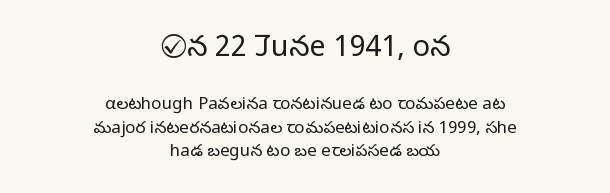
{"serif": "no", "italic": "no", "bold": "no", "weight": "light", "width": "normal", "stroke_contrast": "low", "x_height": "medium", "monospaced": "no", "underline": "no", "align": "center", "line_spacing": "normal", "line_spacing_ratio": 1.4, "letter_spacing": "normal", "letter_spacing_em": 0.0, "larger_block": "first", "size_ratio": 1.71, "glyph_px": 29}
